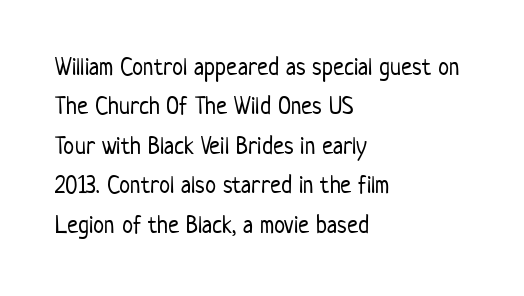
The image shows 25 px text type, upright; set left-aligned, normal line spacing (1.58x), normal letter spacing, not underlined.
